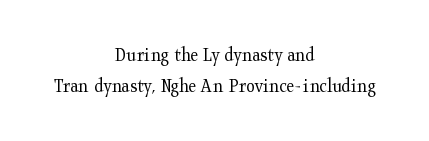
The typeface has the unassuming heft of standard copy or less. No extra tracking has been applied to these lines. This sample uses an upright cut, with every glyph sitting square on the baseline. Anything drawn beneath the words? Only blank space. Leftover space on each line is divided equally before and after the words.
